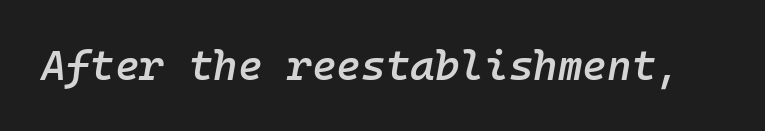
The image shows 42 px semibold type, italic (leaning right), monospaced; set normal letter spacing, not underlined; low stroke contrast and a medium x-height.
